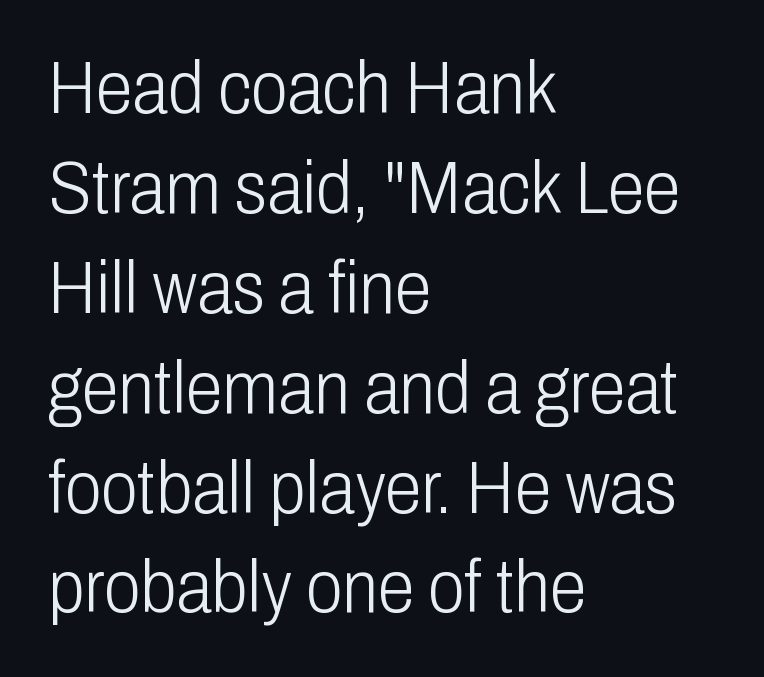
The image shows 74 px light, condensed sans-serif type, upright; set left-aligned, normal line spacing (1.35x), normal letter spacing, not underlined; low stroke contrast and a medium x-height.
